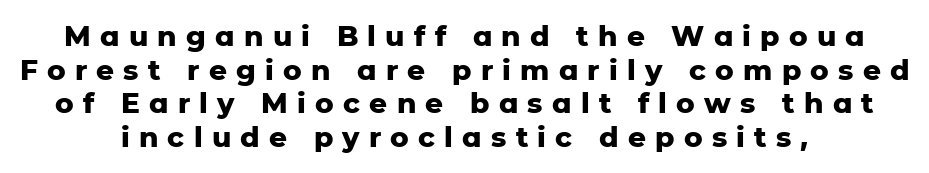
{"serif": "no", "italic": "no", "bold": "yes", "weight": "heavy", "width": "normal", "stroke_contrast": "low", "x_height": "medium", "monospaced": "no", "underline": "no", "align": "center", "line_spacing_ratio": 1.2, "letter_spacing": "wide", "letter_spacing_em": 0.33, "glyph_px": 28}
